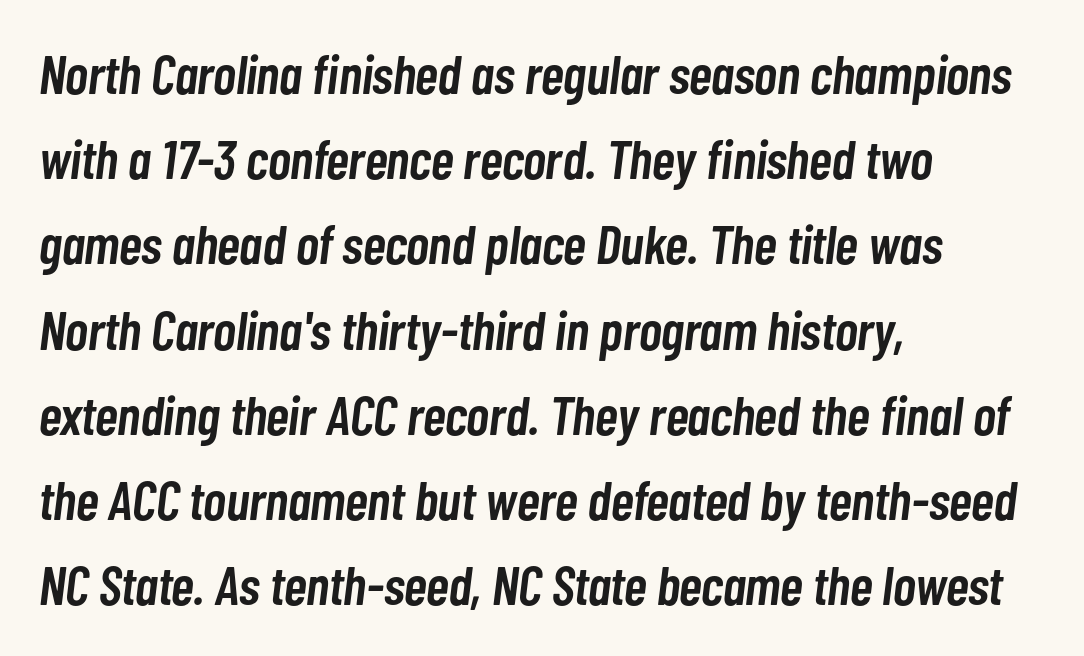
The image shows 55 px semibold, condensed type, italic (leaning right); set left-aligned, normal line spacing (1.55x), normal letter spacing, not underlined; low stroke contrast and a medium x-height.
